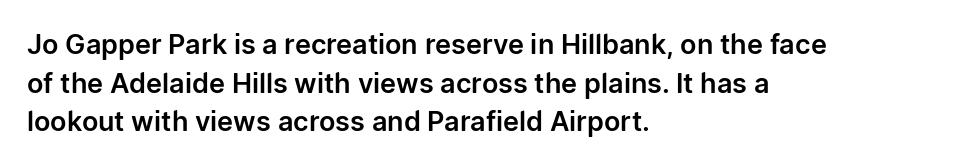
{"italic": "no", "underline": "no", "align": "left", "line_spacing": "normal", "line_spacing_ratio": 1.43, "letter_spacing": "normal", "letter_spacing_em": 0.0, "glyph_px": 27}
